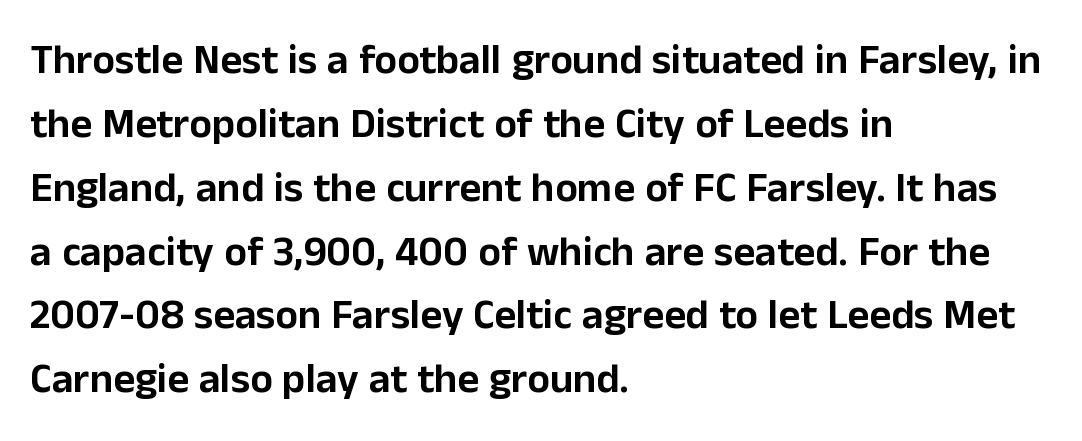
In terms of letterform style, serifs are entirely absent. Compared with a centered layout, this one pins lines to the left instead. What's the leading like? Ordinary, nothing unusual. No extra tracking has been applied to these lines.
